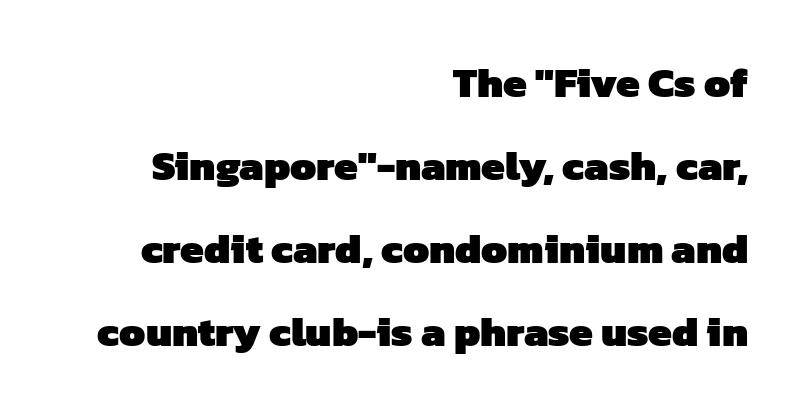
Q: Is the text bold? A: Yes.
Q: Is the typeface a serif or a sans-serif typeface? A: Sans-serif.
Q: Is the text underlined? A: No.
Q: How is the paragraph aligned? A: Right-aligned.
Q: Is the spacing between letters normal or unusually wide? A: Normal.
Q: Is the spacing between lines tight, normal or loose? A: Loose.
Q: Width (condensed, normal, or wide)? A: Normal.
Q: Stroke contrast? A: Low.
Q: x-height? A: Medium.
Q: Monospaced? A: No.
